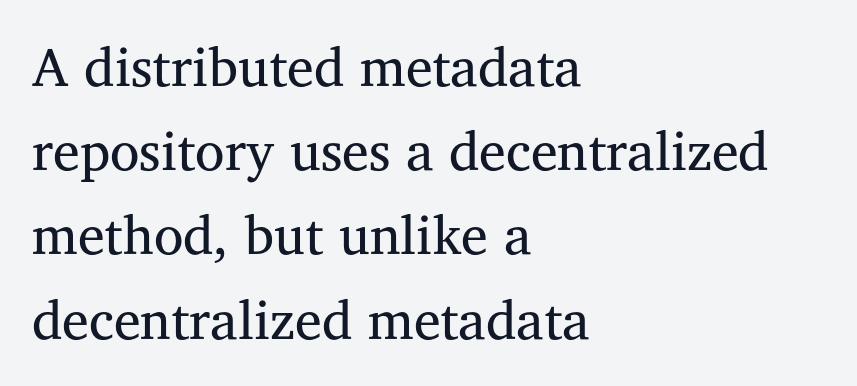
The image shows 54 px regular-weight serif type, upright; set left-aligned, normal line spacing (1.56x), normal letter spacing, not underlined; medium stroke contrast and a medium x-height.
